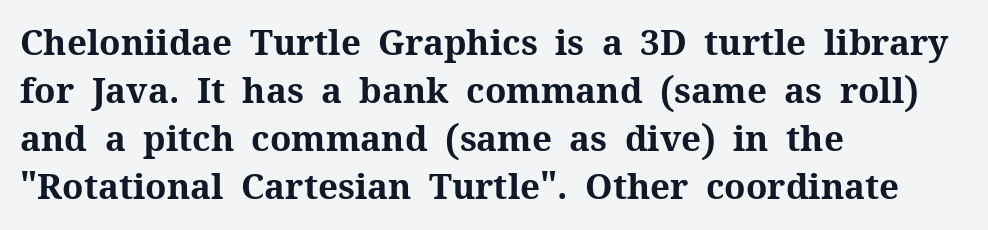
{"serif": "yes", "italic": "no", "bold": "yes", "weight": "bold", "width": "normal", "stroke_contrast": "medium", "x_height": "medium", "monospaced": "no", "underline": "no", "align": "left", "line_spacing": "normal", "line_spacing_ratio": 1.37, "letter_spacing": "normal", "letter_spacing_em": 0.0, "glyph_px": 35}
